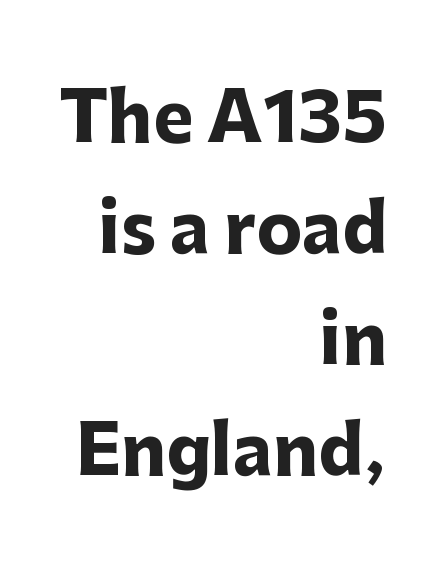
The image shows 68 px heavy sans-serif type, upright; set right-aligned, normal line spacing (1.63x), normal letter spacing, not underlined; low stroke contrast and a medium x-height.
